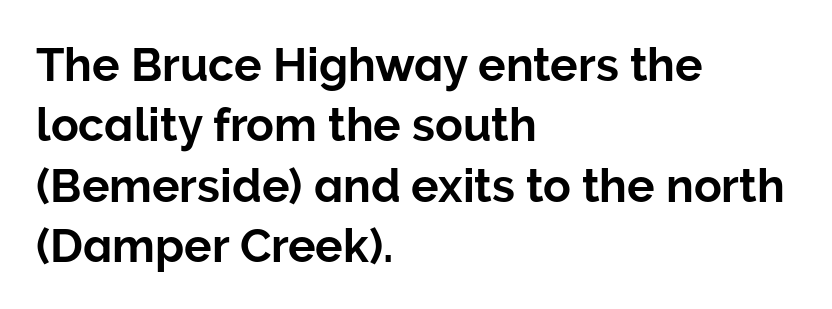
The image shows 46 px sans-serif type, upright; set left-aligned, normal line spacing (1.31x), normal letter spacing, not underlined; low stroke contrast and a medium x-height.
